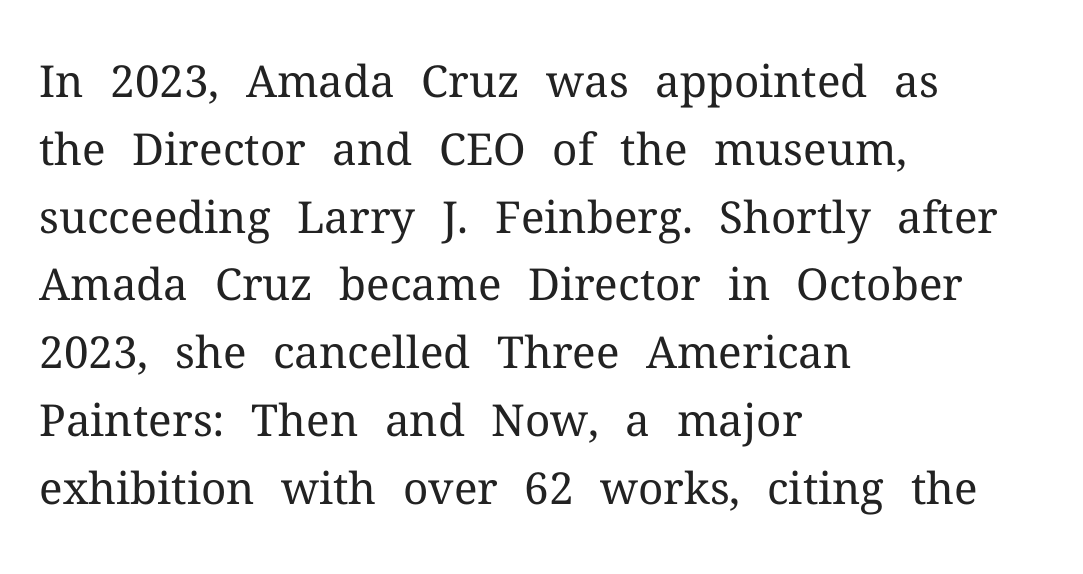
Q: Is the text bold? A: No.
Q: Is the text italic (slanted)? A: No, it is upright.
Q: Is the typeface a serif or a sans-serif typeface? A: Serif.
Q: Is the text underlined? A: No.
Q: How is the paragraph aligned? A: Left-aligned.
Q: Is the spacing between letters normal or unusually wide? A: Normal.
Q: Is the spacing between lines tight, normal or loose? A: Normal.
Q: Width (condensed, normal, or wide)? A: Normal.
Q: Stroke contrast? A: Medium.
Q: x-height? A: Medium.
Q: Monospaced? A: No.
